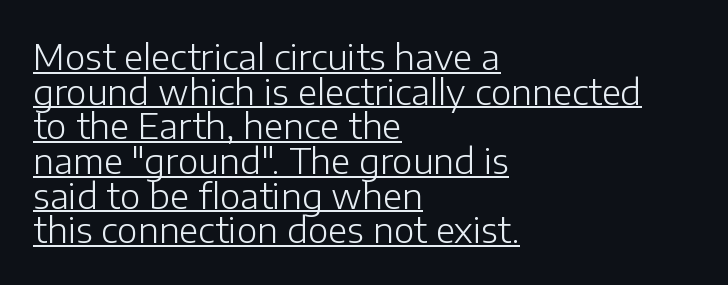
The image shows 35 px light sans-serif type, upright; set left-aligned, tight line spacing (0.99x), normal letter spacing, underlined; low stroke contrast and a medium x-height.
